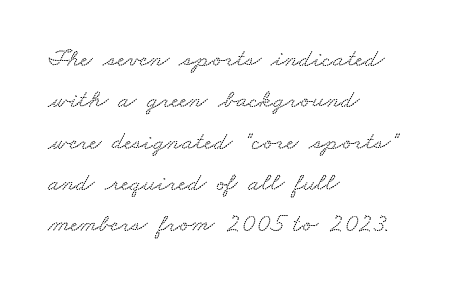
The image shows 26 px text type; set left-aligned, normal line spacing (1.59x), normal letter spacing, not underlined.
